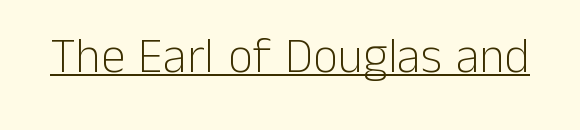
{"serif": "no", "italic": "no", "bold": "no", "weight": "light", "width": "normal", "stroke_contrast": "low", "x_height": "medium", "monospaced": "no", "underline": "yes", "letter_spacing": "normal", "letter_spacing_em": 0.0, "glyph_px": 49}
